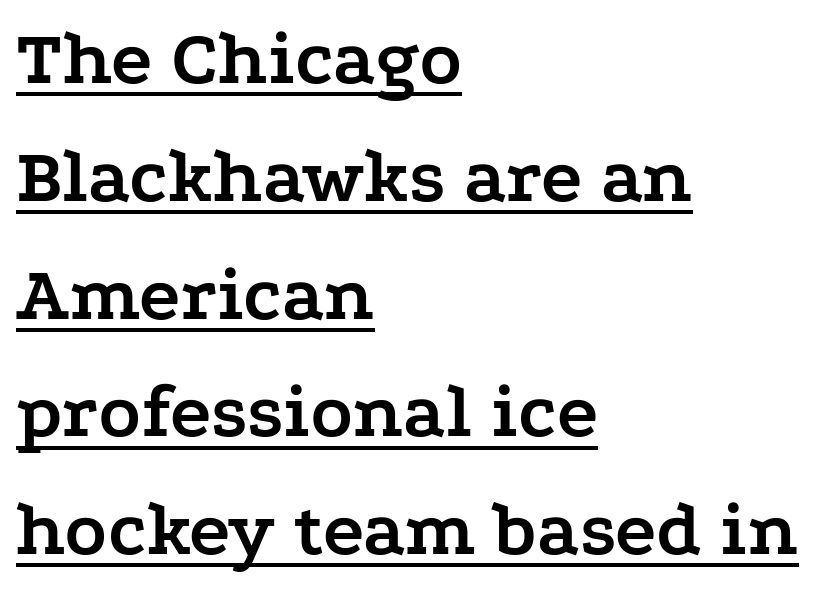
Q: Is the text bold? A: Yes.
Q: Is the text italic (slanted)? A: No, it is upright.
Q: Is the typeface a serif or a sans-serif typeface? A: Serif.
Q: Is the text underlined? A: Yes.
Q: How is the paragraph aligned? A: Left-aligned.
Q: Is the spacing between letters normal or unusually wide? A: Normal.
Q: Is the spacing between lines tight, normal or loose? A: Normal.
Q: Width (condensed, normal, or wide)? A: Wide.
Q: Stroke contrast? A: Low.
Q: x-height? A: Medium.
Q: Monospaced? A: No.
